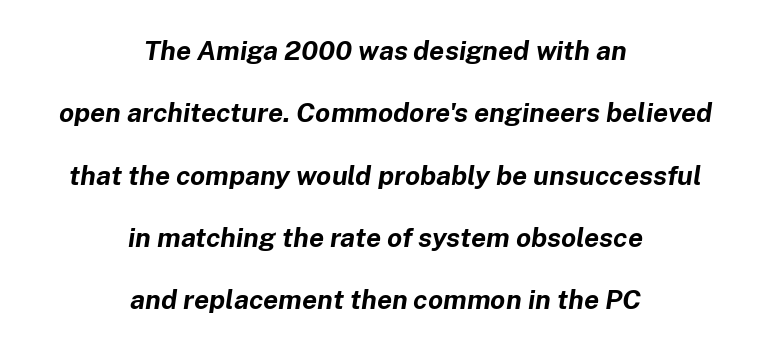
The image shows 27 px bold type, italic (leaning right); set centered, loose line spacing (2.31x), normal letter spacing, not underlined.
